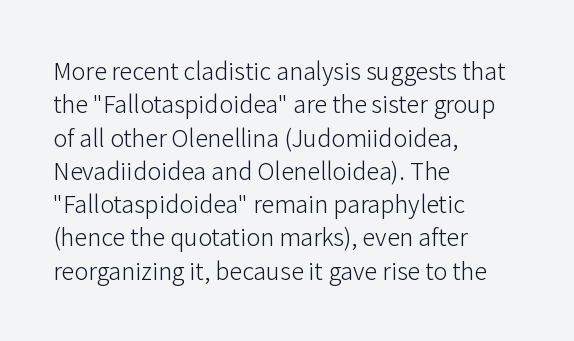
{"italic": "no", "bold": "no", "underline": "no", "align": "left", "line_spacing": "normal", "line_spacing_ratio": 1.28, "letter_spacing": "normal", "letter_spacing_em": 0.0, "glyph_px": 26}
